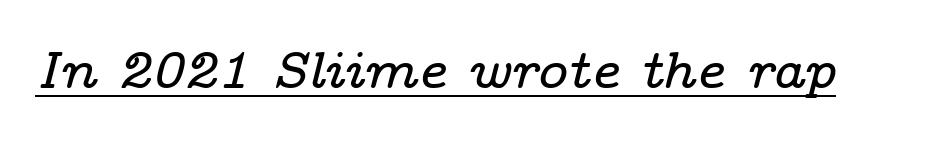
The image shows 52 px wide serif type, italic (leaning right); set normal letter spacing, underlined; low stroke contrast and a medium x-height.
